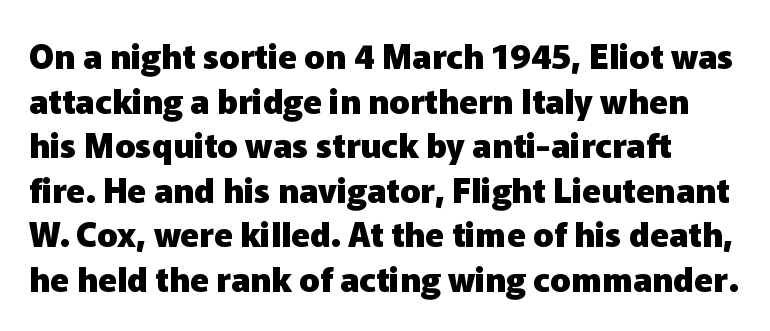
{"serif": "no", "italic": "no", "bold": "yes", "weight": "heavy", "width": "normal", "stroke_contrast": "low", "x_height": "medium", "monospaced": "no", "underline": "no", "line_spacing": "normal", "line_spacing_ratio": 1.31, "letter_spacing": "normal", "letter_spacing_em": 0.0, "glyph_px": 34}
